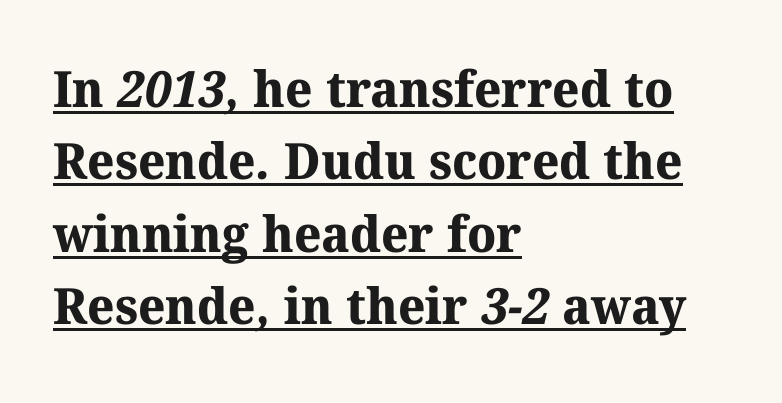
Q: Is the text bold? A: Yes.
Q: Is the typeface a serif or a sans-serif typeface? A: Serif.
Q: Is the text underlined? A: Yes.
Q: How is the paragraph aligned? A: Left-aligned.
Q: Is the spacing between letters normal or unusually wide? A: Normal.
Q: Is the spacing between lines tight, normal or loose? A: Normal.
Q: Width (condensed, normal, or wide)? A: Normal.
Q: Stroke contrast? A: Medium.
Q: x-height? A: Medium.
Q: Monospaced? A: No.
